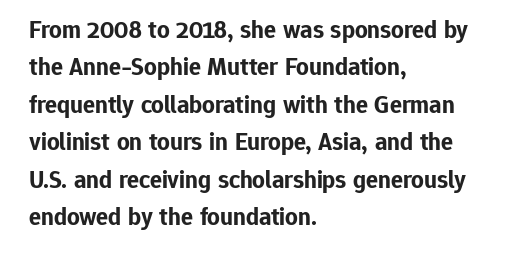
The image shows 25 px bold type, upright; set left-aligned, normal line spacing (1.5x), normal letter spacing, not underlined.
